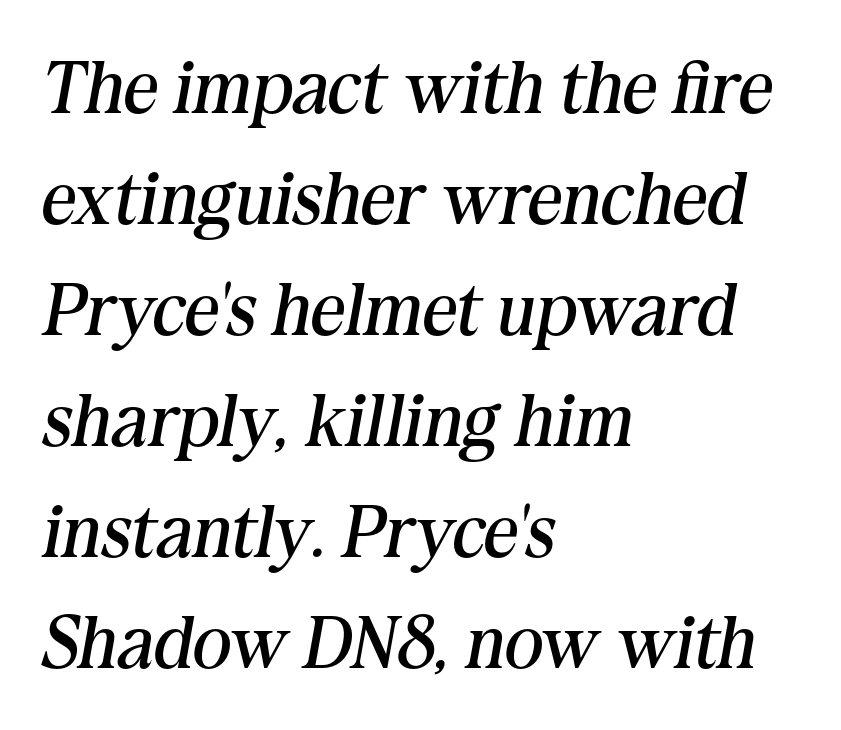
{"serif": "yes", "italic": "yes", "lean": "right", "slant_degrees": 10, "bold": "no", "weight": "regular", "width": "normal", "stroke_contrast": "medium", "x_height": "medium", "monospaced": "no", "underline": "no", "align": "left", "line_spacing": "normal", "line_spacing_ratio": 1.48, "letter_spacing": "normal", "letter_spacing_em": 0.0, "glyph_px": 75}
